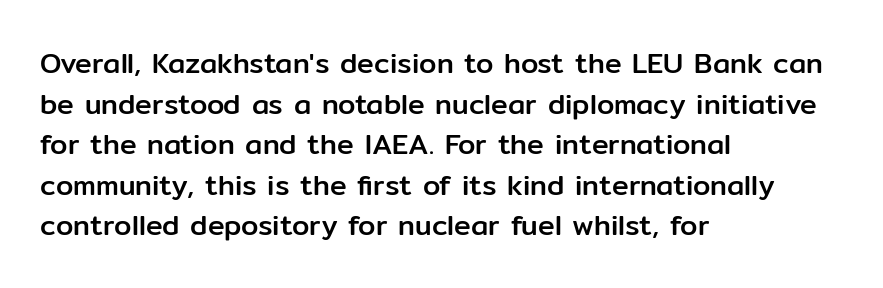
{"serif": "no", "italic": "no", "width": "normal", "stroke_contrast": "low", "x_height": "medium", "monospaced": "no", "underline": "no", "align": "left", "line_spacing": "normal", "line_spacing_ratio": 1.45, "letter_spacing": "normal", "letter_spacing_em": 0.0, "glyph_px": 28}
